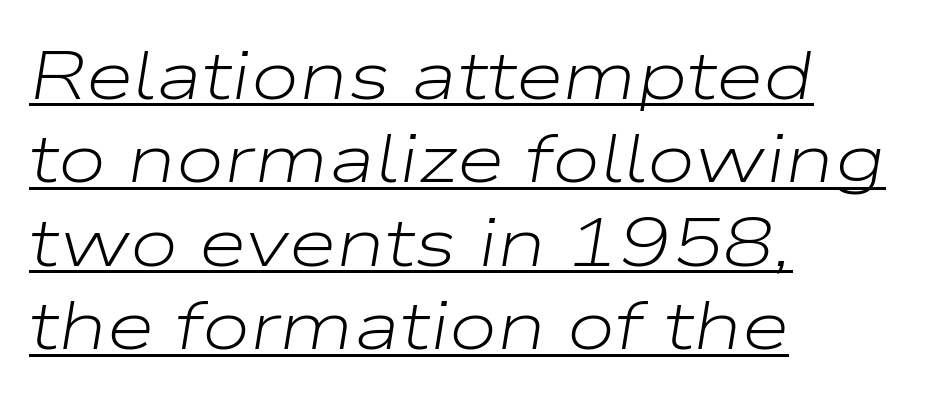
{"italic": "yes", "lean": "right", "slant_degrees": 9, "bold": "no", "weight": "light", "width": "wide", "stroke_contrast": "low", "x_height": "medium", "monospaced": "no", "underline": "yes", "align": "left", "line_spacing_ratio": 1.21, "letter_spacing": "normal", "letter_spacing_em": 0.0, "glyph_px": 69}
